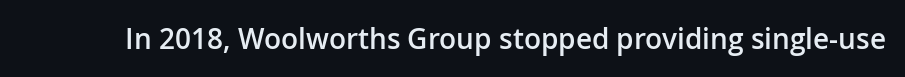
A bit beefed up — I'd call it semibold rather than bold. Look at the tracking — it's just the regular setting, nothing added. The space beneath each line is pristine and unruled. Varying glyph widths throughout — classic text-font behaviour. Typographically, this falls in the sans-serif category.
